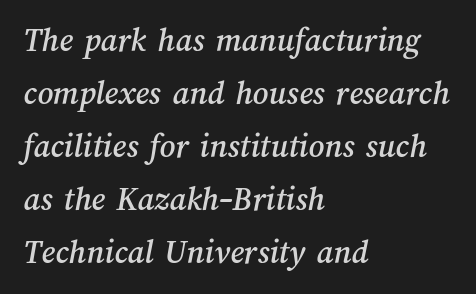
A student would call this left alignment; a typographer would say flush left, rag right. Vertically, the passage feels balanced, rows spaced as you'd expect. Is this a fixed-width face? No — the glyphs have proportional, varying widths. The passage shown is not underscored anywhere. The rendering keeps characters at their native spacing.
